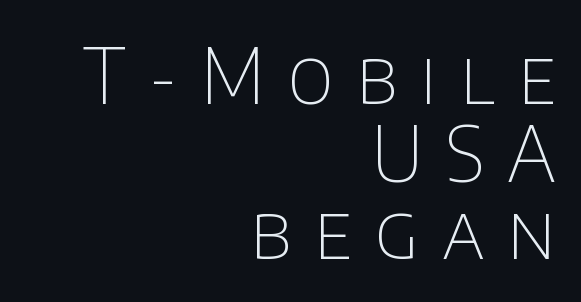
The image shows 76 px thin sans-serif type, upright; set right-aligned, tight line spacing (1.02x), unusually wide letter spacing (+0.3 em), not underlined; low stroke contrast and a large x-height.
